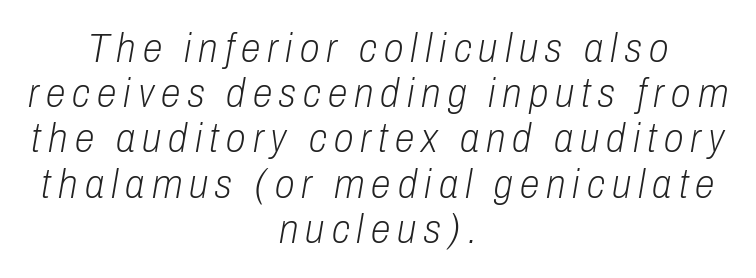
{"italic": "yes", "lean": "right", "slant_degrees": 10, "bold": "no", "weight": "light", "width": "condensed", "stroke_contrast": "low", "x_height": "medium", "monospaced": "no", "underline": "no", "align": "center", "line_spacing": "tight", "line_spacing_ratio": 1.13, "glyph_px": 40}
